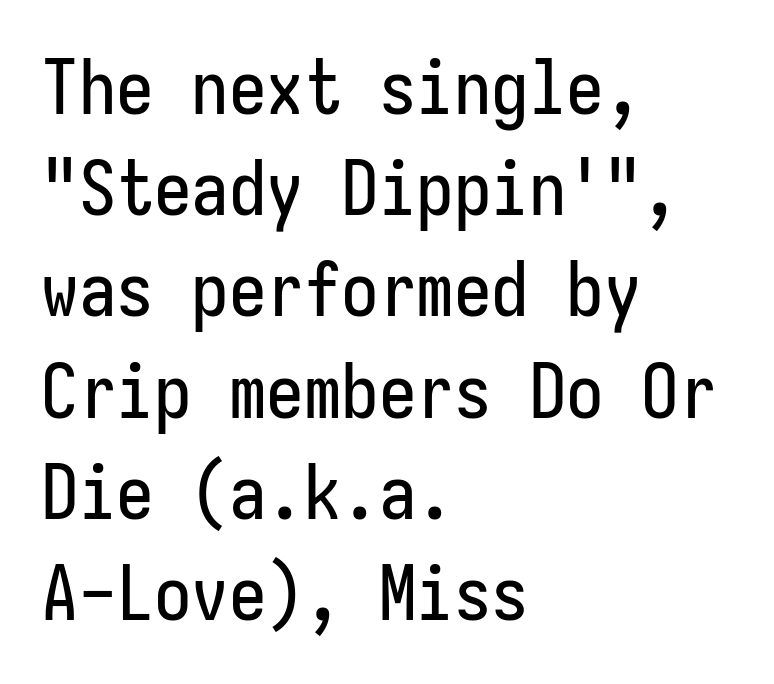
Plain, unruled lines of type. Interline gaps are of average width in this sample. Designer's note — italics off, roman on. Left-aligned paragraph, ragged on the right. Type style note: lacks serifs.
